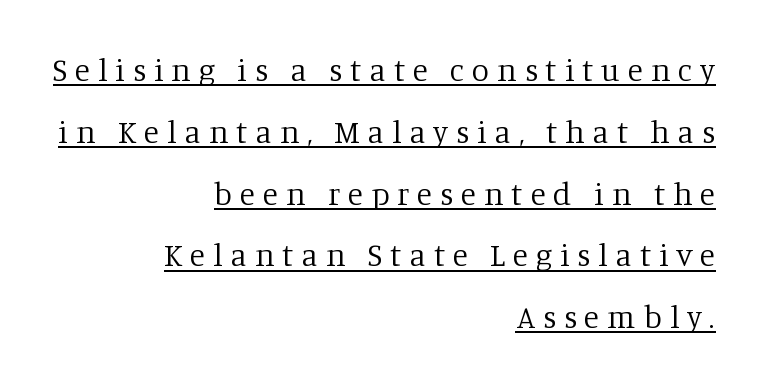
Q: Is the text bold? A: No.
Q: Is the text italic (slanted)? A: No, it is upright.
Q: Is the typeface a serif or a sans-serif typeface? A: Serif.
Q: Is the text underlined? A: Yes.
Q: How is the paragraph aligned? A: Right-aligned.
Q: Is the spacing between letters normal or unusually wide? A: Unusually wide.
Q: Is the spacing between lines tight, normal or loose? A: Loose.
Q: Width (condensed, normal, or wide)? A: Normal.
Q: Stroke contrast? A: Low.
Q: x-height? A: Large.
Q: Monospaced? A: No.
